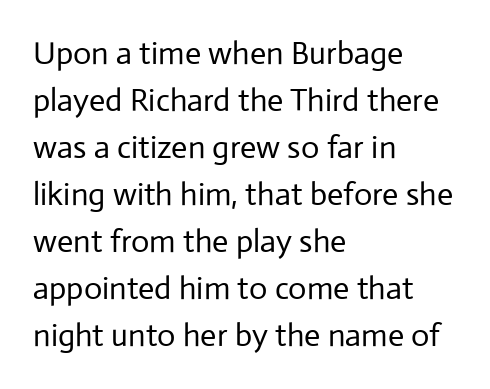
You could call the tracking neutral — neither tight nor loose. Weight: in the light-to-regular range. Horizontal bands of white between lines are of average thickness. Every stem runs plumb, perpendicular to the baseline. Varying glyph widths throughout — classic text-font behaviour. In terms of letterform style, serifs are entirely absent.
